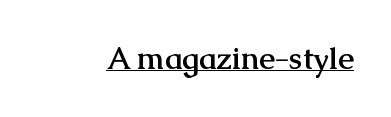
{"serif": "yes", "italic": "no", "bold": "yes", "weight": "semibold", "width": "normal", "stroke_contrast": "medium", "x_height": "medium", "monospaced": "no", "underline": "yes", "letter_spacing": "normal", "letter_spacing_em": 0.0, "glyph_px": 31}
